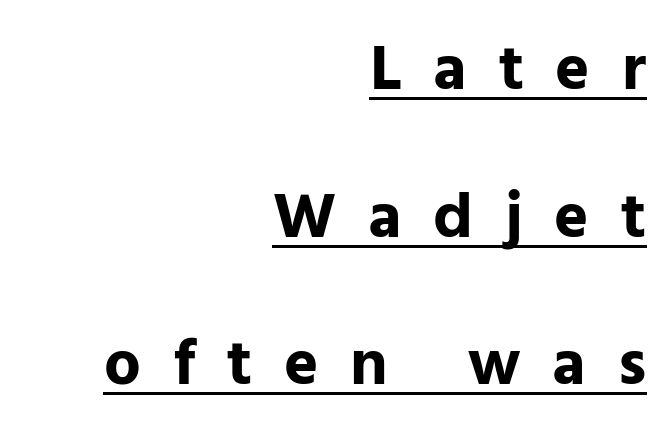
The image shows 65 px bold sans-serif type, upright; set right-aligned, loose line spacing (2.27x), unusually wide letter spacing (+0.49 em), underlined; low stroke contrast and a medium x-height.
